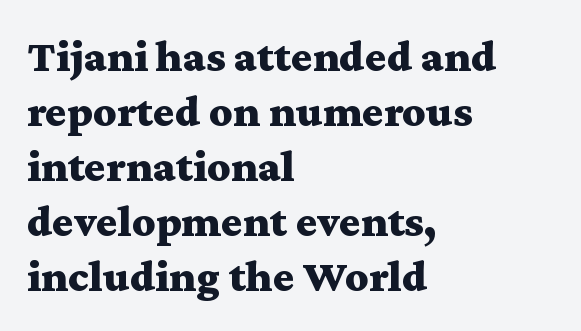
Inter-character spacing is left at the font's built-in metrics. Spacing verdict: proportional, widths tailored to each character. The lettering stays uniformly vertical, giving the passage a roman look. Words float on clear page, feet unadorned. Pretty heavy lettering here — definitely bold. To sum up the face: it has serifs.
